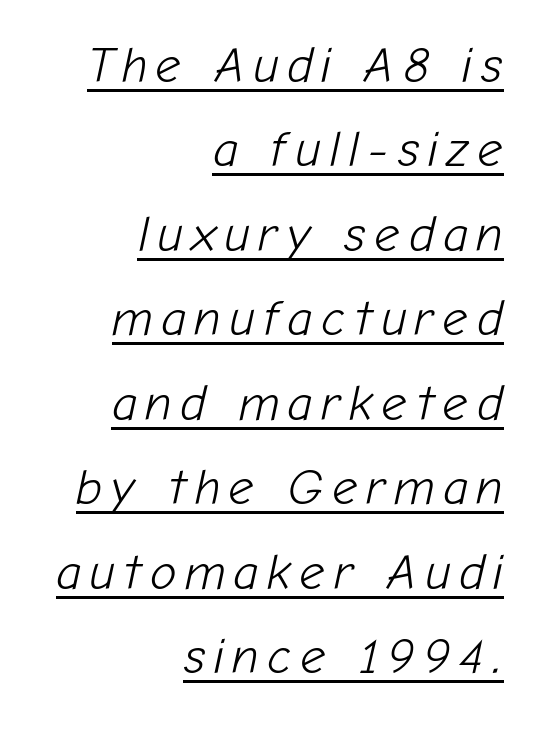
The image shows 50 px light type, italic (leaning right); set right-aligned, normal line spacing (1.69x), underlined; low stroke contrast and a medium x-height.
